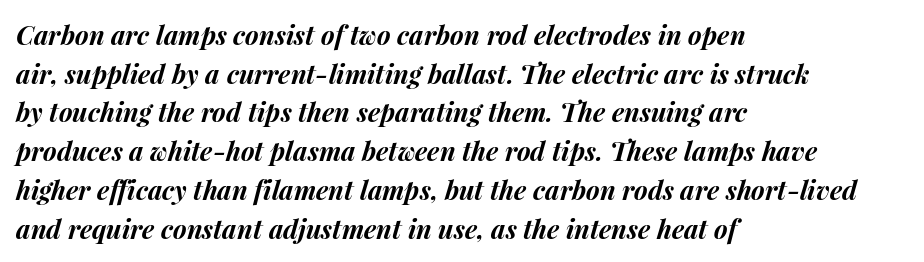
The type is set solid horizontally, with unmodified tracking. How heavy is the stroke? Heavy — this is a bold. The compositor pushed each line to the left boundary. If you measured baseline to baseline, you'd find a middling distance. The zone under the glyphs is completely vacant.
